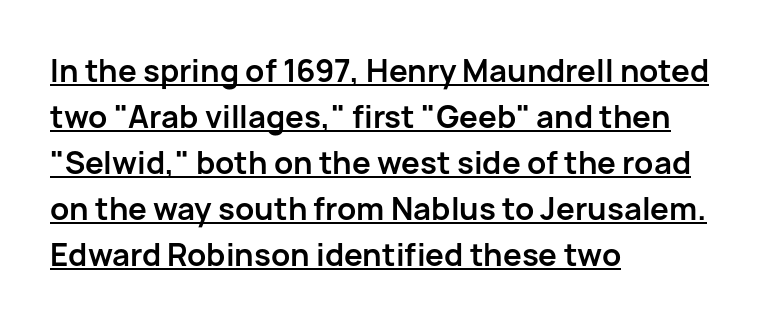
{"serif": "no", "italic": "no", "bold": "yes", "weight": "bold", "width": "normal", "stroke_contrast": "low", "x_height": "medium", "monospaced": "no", "underline": "yes", "align": "left", "line_spacing": "normal", "line_spacing_ratio": 1.53, "letter_spacing": "normal", "letter_spacing_em": 0.0, "glyph_px": 30}
